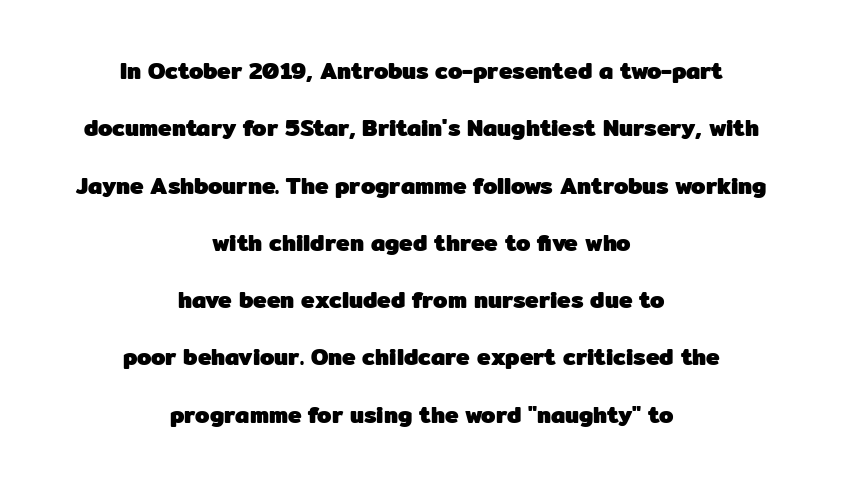
{"italic": "no", "bold": "yes", "underline": "no", "align": "center", "line_spacing": "loose", "line_spacing_ratio": 2.49, "letter_spacing": "normal", "letter_spacing_em": 0.0, "glyph_px": 23}
